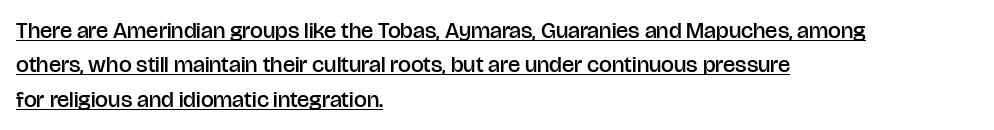
Q: Is the text bold? A: Semi-bold.
Q: Is the text italic (slanted)? A: No, it is upright.
Q: Is the text underlined? A: Yes.
Q: How is the paragraph aligned? A: Left-aligned.
Q: Is the spacing between letters normal or unusually wide? A: Normal.
Q: Is the spacing between lines tight, normal or loose? A: Normal.
